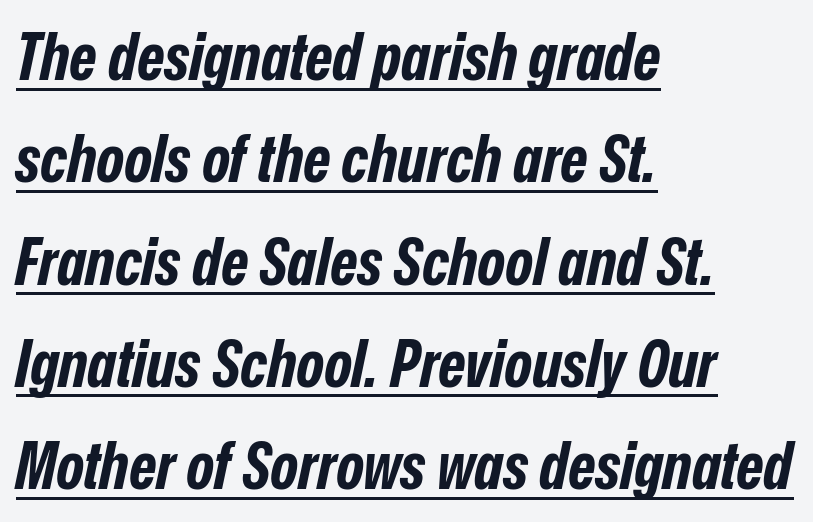
In terms of leading, this rendering sits right in the middle. The specimen includes a rule beneath the text block's lines. Designer's note — italics engaged. The lines in this sample share a left origin and differ only in where they stop. Each word holds together tightly as a unit, with standard inter-letter gaps.
